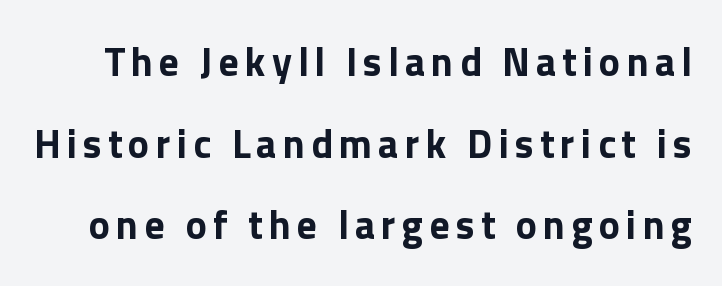
The image shows 40 px bold sans-serif type, upright; set loose line spacing (2.04x), not underlined; a medium x-height.
